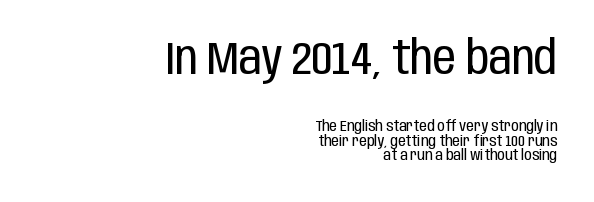
Q: Is the text bold? A: No.
Q: Is the text italic (slanted)? A: No, it is upright.
Q: Is the typeface a serif or a sans-serif typeface? A: Sans-serif.
Q: Is the text underlined? A: No.
Q: How is the paragraph aligned? A: Right-aligned.
Q: Is the spacing between letters normal or unusually wide? A: Normal.
Q: Is the spacing between lines tight, normal or loose? A: Tight.
Q: Which block of text is set in a larger size, the first (top) or the second (bottom)? A: The first (top) one.
Q: Width (condensed, normal, or wide)? A: Condensed.
Q: Stroke contrast? A: Low.
Q: x-height? A: Large.
Q: Monospaced? A: No.
